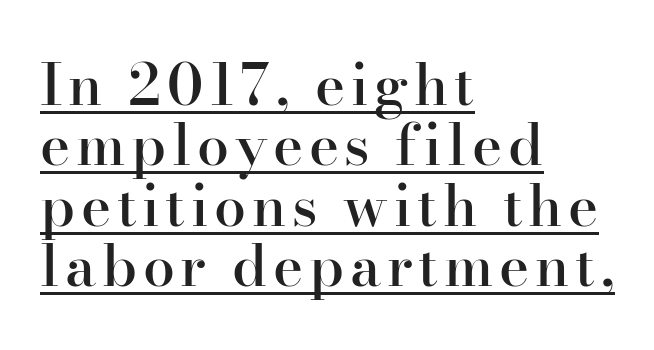
The face used here is proportionally spaced, like ordinary book or web type. A typesetter would call this leading minimal, almost set solid. Alignment: flush left. In designer terms, the underline attribute is active on this setting.
